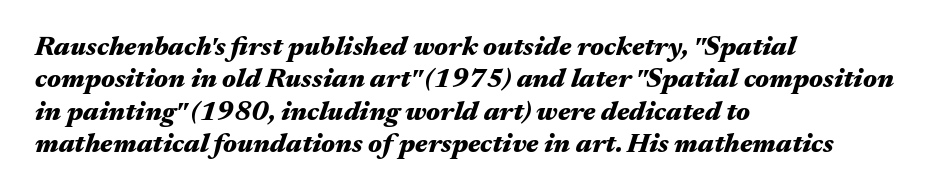
Q: Is the text bold? A: Yes.
Q: Is the text italic (slanted)? A: Yes, it leans right by about 17 degrees.
Q: Is the text underlined? A: No.
Q: How is the paragraph aligned? A: Left-aligned.
Q: Is the spacing between letters normal or unusually wide? A: Normal.
